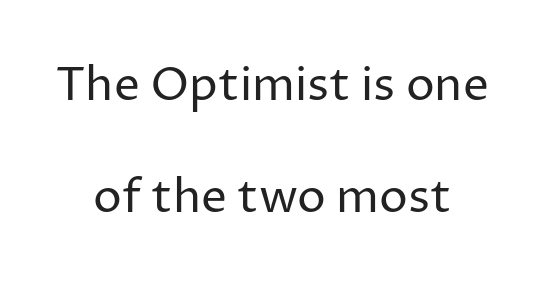
{"serif": "no", "italic": "no", "bold": "no", "weight": "regular", "width": "normal", "stroke_contrast": "low", "x_height": "medium", "monospaced": "no", "underline": "no", "align": "center", "line_spacing": "loose", "line_spacing_ratio": 2.43, "letter_spacing": "normal", "letter_spacing_em": 0.0, "glyph_px": 46}
